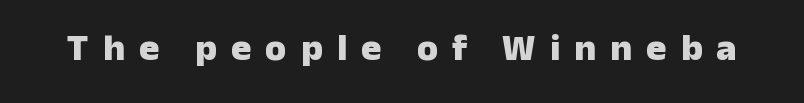
The image shows 38 px heavy sans-serif type, upright; set unusually wide letter spacing (+0.37 em), not underlined; low stroke contrast and a medium x-height.
